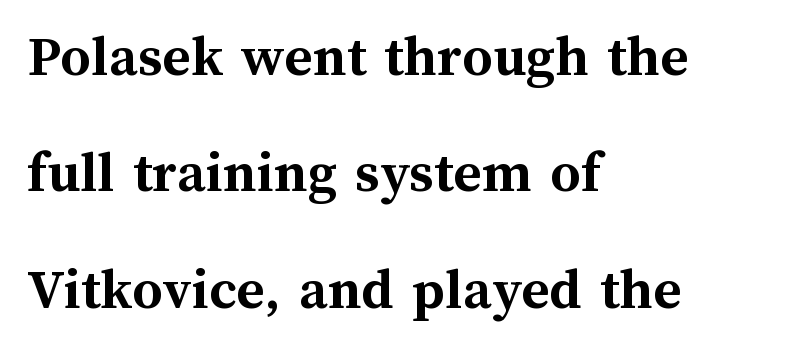
Q: Is the text bold? A: Yes.
Q: Is the text italic (slanted)? A: No, it is upright.
Q: Is the text underlined? A: No.
Q: How is the paragraph aligned? A: Left-aligned.
Q: Is the spacing between letters normal or unusually wide? A: Normal.
Q: Is the spacing between lines tight, normal or loose? A: Loose.
Q: Width (condensed, normal, or wide)? A: Normal.
Q: Stroke contrast? A: Medium.
Q: x-height? A: Medium.
Q: Monospaced? A: No.
